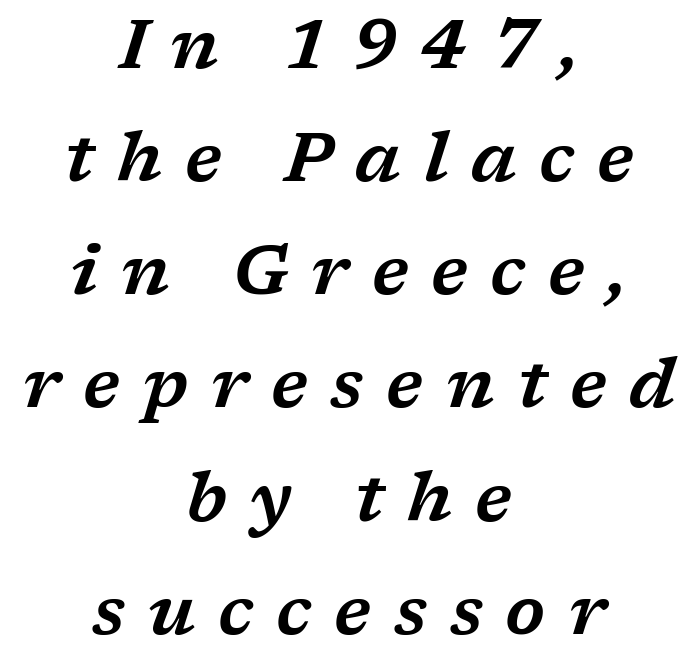
Honestly, the row spacing looks completely unremarkable. Layout note: lines centered. You could not count columns in this text — the font is proportionally spaced. Rule under the text: the space is simply empty. The tracking jumps out immediately: characters are airy and widely separated.
